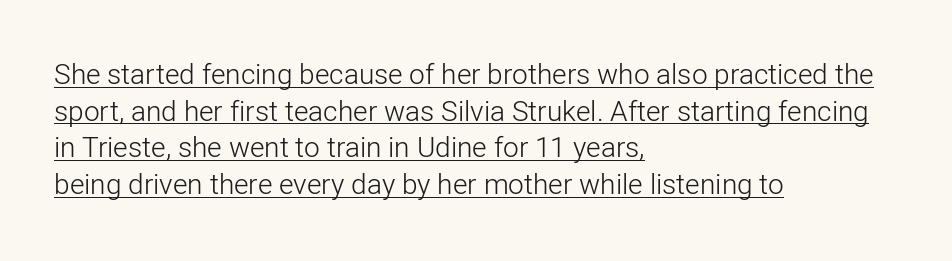
Q: Is the text bold? A: No.
Q: Is the text italic (slanted)? A: No, it is upright.
Q: Is the typeface a serif or a sans-serif typeface? A: Sans-serif.
Q: Is the text underlined? A: Yes.
Q: How is the paragraph aligned? A: Left-aligned.
Q: Is the spacing between letters normal or unusually wide? A: Normal.
Q: Is the spacing between lines tight, normal or loose? A: Normal.
Q: Width (condensed, normal, or wide)? A: Normal.
Q: Stroke contrast? A: Low.
Q: x-height? A: Medium.
Q: Monospaced? A: No.
